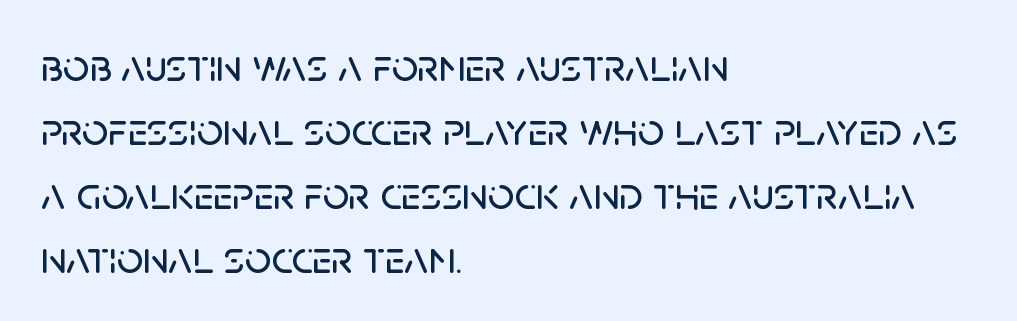
Horizontally, the lines are justified to the leading edge only. A typesetter would mark this as roman, not italic. Glance below the letters and you will spot only blank space. Do the characters align in a grid? No, the font is proportional.
